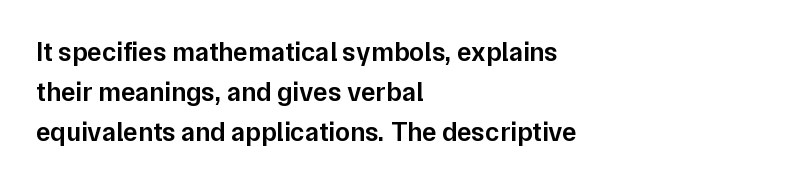
The image shows 27 px text type, upright; set left-aligned, normal line spacing (1.48x), normal letter spacing, not underlined.
